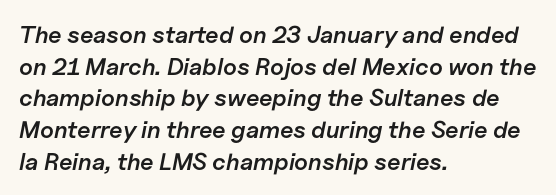
Words float on clear page, feet unadorned. Does the lettering tilt? It does — this is italic. The leading is moderate, giving the passage an even texture. Slightly chunky letters — semibold, I'd say, not full bold. Is the block centered? No — it sits flush against the left margin.
